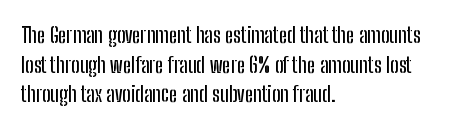
{"italic": "no", "underline": "no", "align": "left", "line_spacing": "normal", "line_spacing_ratio": 1.35, "letter_spacing": "normal", "letter_spacing_em": 0.0, "glyph_px": 22}
